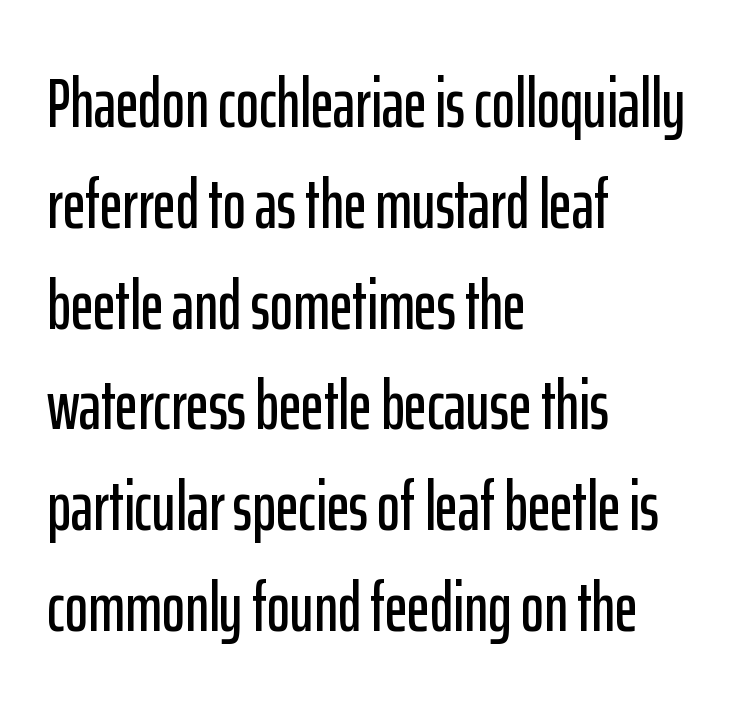
{"serif": "no", "italic": "no", "width": "condensed", "stroke_contrast": "low", "x_height": "medium", "monospaced": "no", "underline": "no", "align": "left", "line_spacing": "normal", "line_spacing_ratio": 1.44, "letter_spacing": "normal", "letter_spacing_em": 0.0, "glyph_px": 70}
